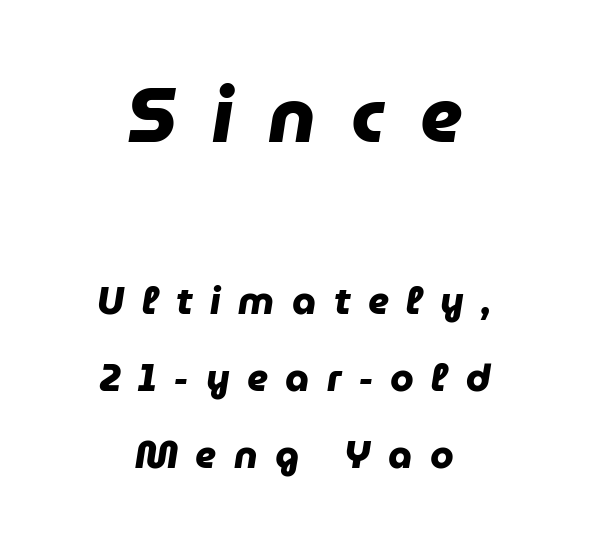
The image shows 77 px heavy sans-serif type; set centered, loose line spacing (2.02x), unusually wide letter spacing (+0.46 em), not underlined; the first (top) block is 2.03x larger; low stroke contrast and a medium x-height.
